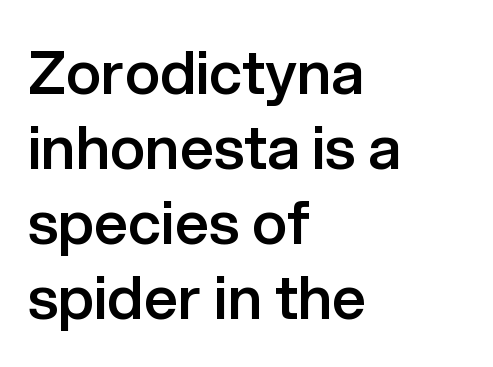
You can tell it's not italic because the verticals are truly vertical. Classification — sans serif. These lines keep a tight, regular rhythm from letter to letter. A bit beefed up — I'd call it semibold rather than bold. This sample has the flowing, uneven cadence of proportional lettering.
